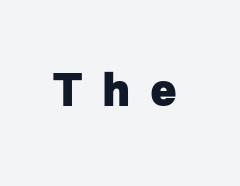
The image shows 45 px heavy sans-serif type, upright; set unusually wide letter spacing (+0.44 em), not underlined; low stroke contrast and a medium x-height.
